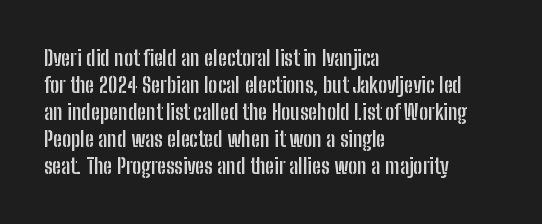
The image shows 22 px bold type, upright; set left-aligned, line spacing 1.23x, normal letter spacing, not underlined.
